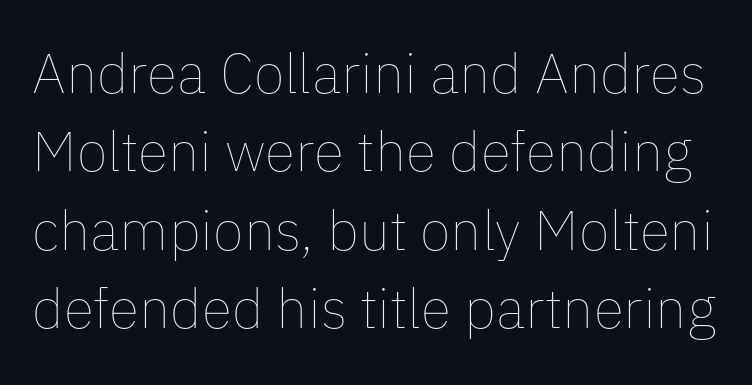
Vertical spacing — default. Is this a fixed-width face? No — the glyphs have proportional, varying widths. No extra tracking has been applied to these lines. Designer's note — italics off, roman on. These glyphs show unthickened strokes, regular width or finer.
